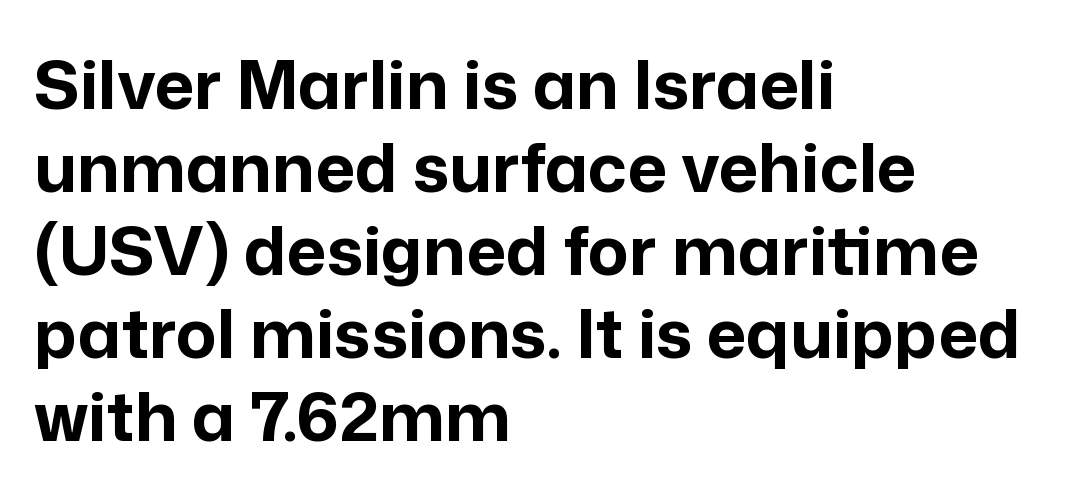
The image shows 68 px bold sans-serif type, upright; set left-aligned, line spacing 1.22x, normal letter spacing, not underlined; low stroke contrast and a medium x-height.
